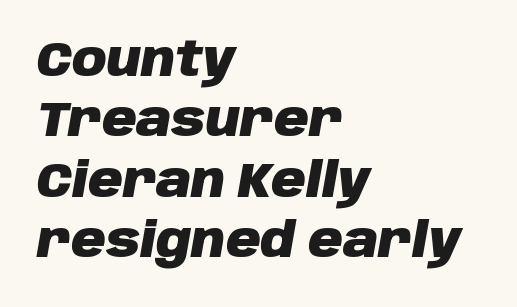
The image shows 48 px heavy type, italic (leaning right); set left-aligned, normal line spacing (1.26x), normal letter spacing, not underlined; low stroke contrast and a large x-height.
